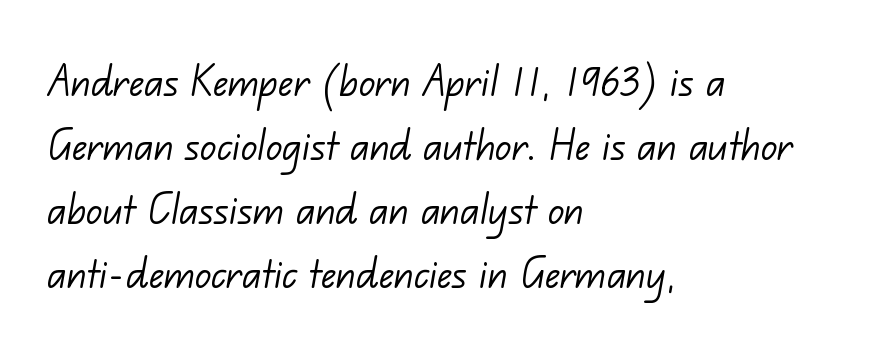
{"serif": "no", "bold": "no", "weight": "light", "width": "normal", "stroke_contrast": "low", "x_height": "small", "monospaced": "no", "underline": "no", "align": "left", "line_spacing": "normal", "line_spacing_ratio": 1.28, "letter_spacing": "normal", "letter_spacing_em": 0.0, "glyph_px": 50}
